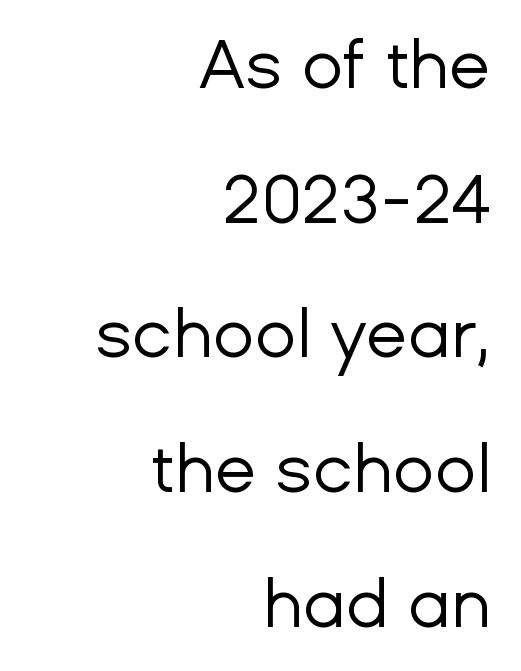
Q: Is the text bold? A: No.
Q: Is the text italic (slanted)? A: No, it is upright.
Q: Is the typeface a serif or a sans-serif typeface? A: Sans-serif.
Q: Is the text underlined? A: No.
Q: How is the paragraph aligned? A: Right-aligned.
Q: Is the spacing between letters normal or unusually wide? A: Normal.
Q: Is the spacing between lines tight, normal or loose? A: Loose.
Q: Width (condensed, normal, or wide)? A: Normal.
Q: Stroke contrast? A: Low.
Q: x-height? A: Medium.
Q: Monospaced? A: No.
